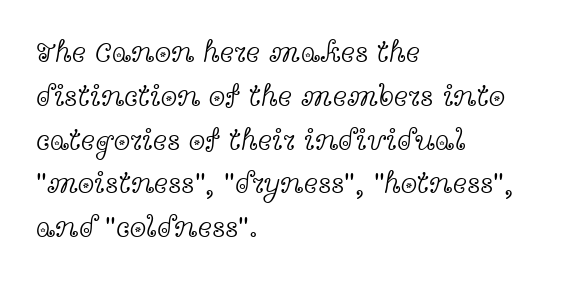
Which margin do the lines hug? The left one — the right edge is uneven. Check under the words: just untouched page. Vertical spacing — default. Varying glyph widths throughout — classic text-font behaviour.
